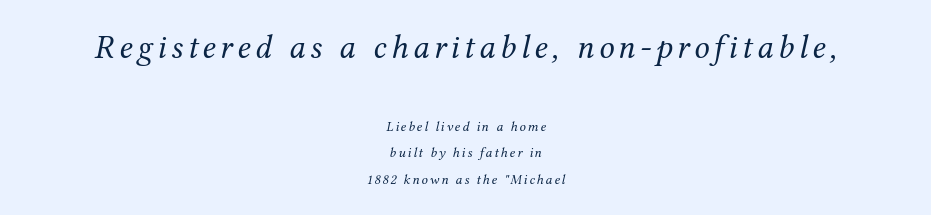
Varying glyph widths throughout — classic text-font behaviour. The passage is arranged like a title page — every line centered. Notice how the stems are inclined rather than vertical — that's the hallmark of italics. Heaviness? Minimal to ordinary, like unemphasized prose.
